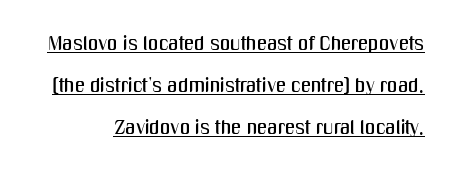
Q: Is the text italic (slanted)? A: No, it is upright.
Q: Is the text underlined? A: Yes.
Q: Is the spacing between letters normal or unusually wide? A: Normal.
Q: Is the spacing between lines tight, normal or loose? A: Loose.
